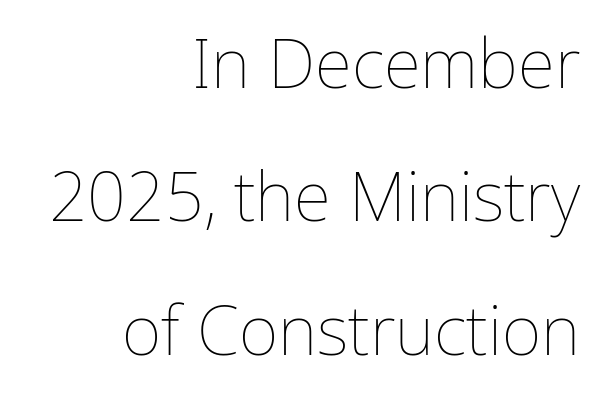
Q: Is the text bold? A: No.
Q: Is the text italic (slanted)? A: No, it is upright.
Q: Is the text underlined? A: No.
Q: How is the paragraph aligned? A: Right-aligned.
Q: Is the spacing between letters normal or unusually wide? A: Normal.
Q: Is the spacing between lines tight, normal or loose? A: Loose.
Q: Width (condensed, normal, or wide)? A: Normal.
Q: Stroke contrast? A: Low.
Q: x-height? A: Medium.
Q: Monospaced? A: No.
